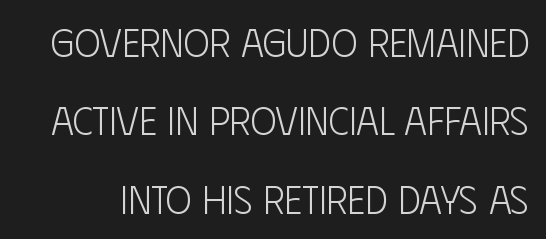
{"serif": "no", "italic": "no", "bold": "no", "weight": "light", "width": "condensed", "stroke_contrast": "low", "x_height": "large", "monospaced": "no", "underline": "no", "line_spacing": "loose", "line_spacing_ratio": 2.01, "letter_spacing": "normal", "letter_spacing_em": 0.0, "glyph_px": 39}
